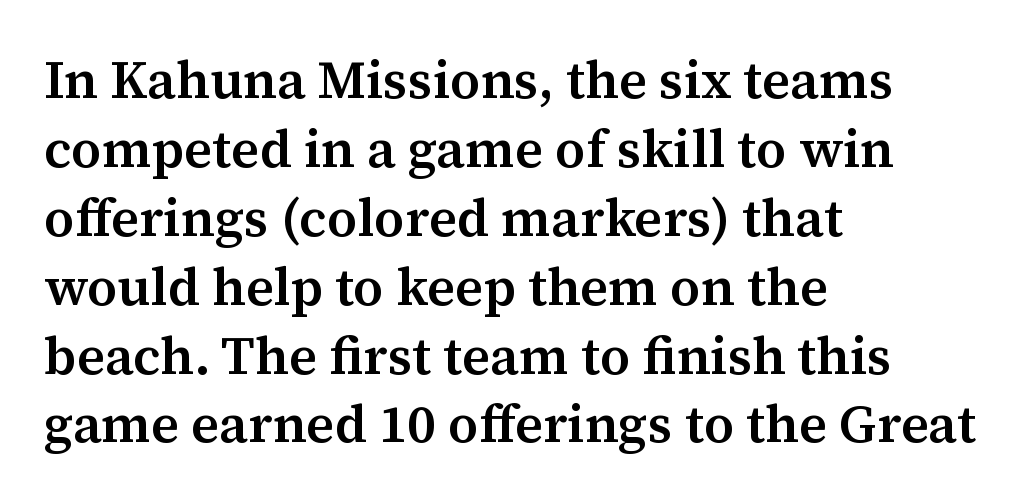
{"serif": "yes", "italic": "no", "bold": "semi", "weight": "semibold", "width": "normal", "stroke_contrast": "medium", "x_height": "medium", "monospaced": "no", "underline": "no", "align": "left", "line_spacing": "normal", "line_spacing_ratio": 1.3, "letter_spacing": "normal", "letter_spacing_em": 0.0, "glyph_px": 53}
